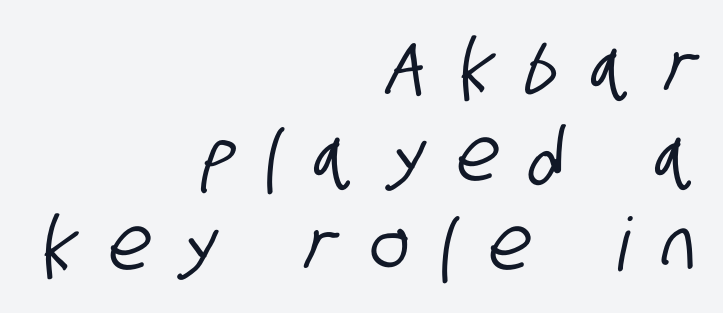
The image shows 74 px condensed sans-serif type; set right-aligned, line spacing 1.2x, unusually wide letter spacing (+0.45 em), not underlined; low stroke contrast and a large x-height.
